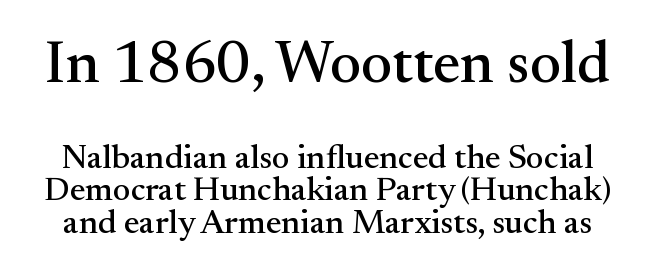
{"serif": "yes", "italic": "no", "width": "normal", "stroke_contrast": "medium", "x_height": "small", "monospaced": "no", "underline": "no", "line_spacing": "tight", "line_spacing_ratio": 0.96, "letter_spacing": "normal", "letter_spacing_em": 0.0, "larger_block": "first", "size_ratio": 1.76, "glyph_px": 60}
